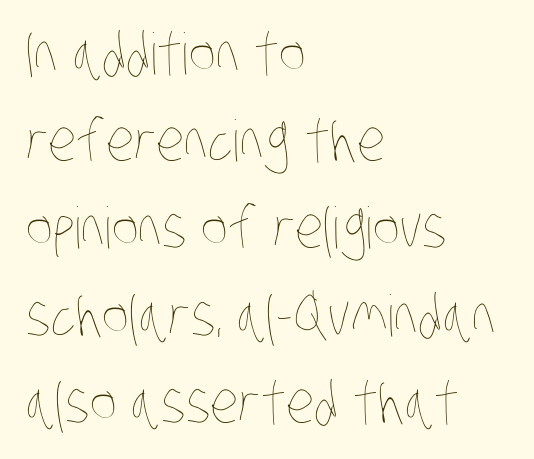
{"bold": "no", "weight": "thin", "width": "condensed", "stroke_contrast": "low", "x_height": "large", "monospaced": "no", "underline": "no", "align": "left", "line_spacing": "normal", "line_spacing_ratio": 1.53, "letter_spacing": "normal", "letter_spacing_em": 0.0, "glyph_px": 57}
